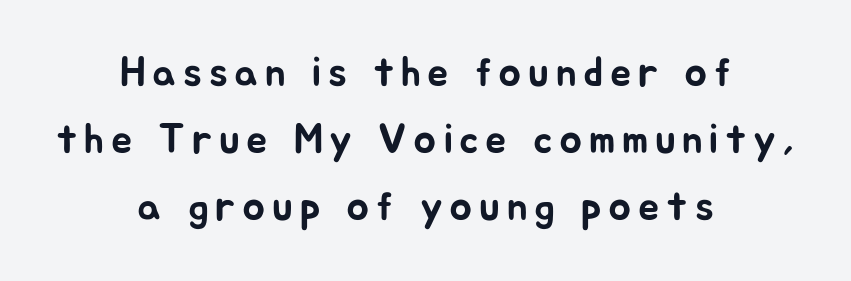
Q: Is the text italic (slanted)? A: No, it is upright.
Q: Is the typeface a serif or a sans-serif typeface? A: Sans-serif.
Q: Is the text underlined? A: No.
Q: How is the paragraph aligned? A: Centered.
Q: Is the spacing between lines tight, normal or loose? A: Normal.
Q: Width (condensed, normal, or wide)? A: Normal.
Q: Stroke contrast? A: Low.
Q: x-height? A: Medium.
Q: Monospaced? A: No.
